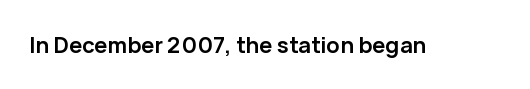
The image shows 22 px bold type, upright; set normal letter spacing, not underlined.
